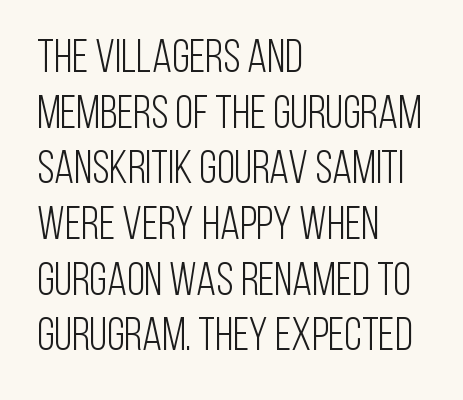
{"serif": "no", "italic": "no", "bold": "no", "weight": "light", "width": "condensed", "stroke_contrast": "low", "x_height": "large", "monospaced": "no", "underline": "no", "align": "left", "line_spacing_ratio": 1.21, "letter_spacing": "normal", "letter_spacing_em": 0.0, "glyph_px": 46}
